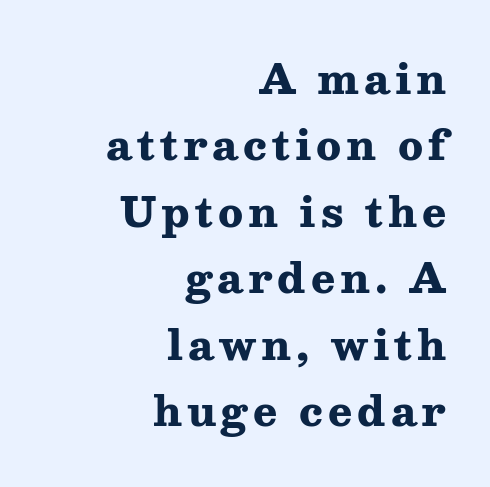
{"serif": "yes", "italic": "no", "bold": "yes", "weight": "heavy", "width": "wide", "stroke_contrast": "medium", "x_height": "medium", "monospaced": "no", "underline": "no", "align": "right", "line_spacing": "normal", "line_spacing_ratio": 1.66, "glyph_px": 40}
